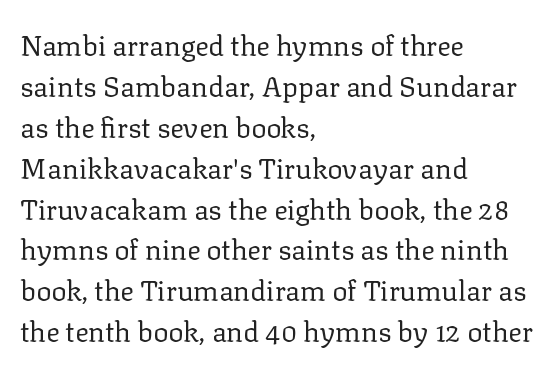
{"serif": "yes", "italic": "no", "bold": "no", "weight": "regular", "width": "normal", "stroke_contrast": "low", "x_height": "medium", "monospaced": "no", "underline": "no", "align": "left", "line_spacing": "normal", "line_spacing_ratio": 1.46, "letter_spacing": "normal", "letter_spacing_em": 0.0, "glyph_px": 28}
